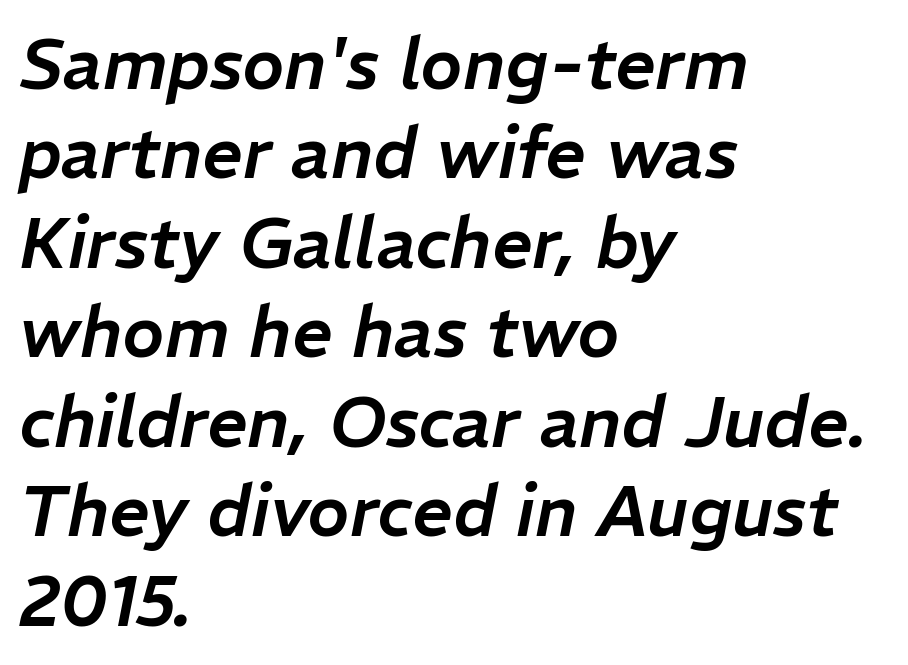
The image shows 71 px text type, italic (leaning right); set left-aligned, normal line spacing (1.26x), normal letter spacing, not underlined; low stroke contrast and a medium x-height.
